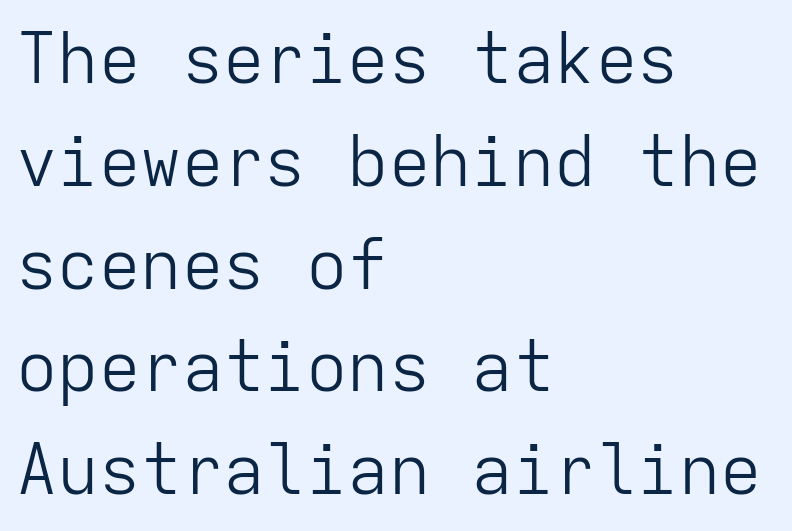
Reading down the block, your eye returns to a fixed left position each line. Rule under the text: the space is simply empty. The passage shown has conventional tracking throughout. This sample uses a sans-serif face. Baseline-to-baseline distance is the conventional proportion of letter height. Summary of weight: not heavy and not bold.
